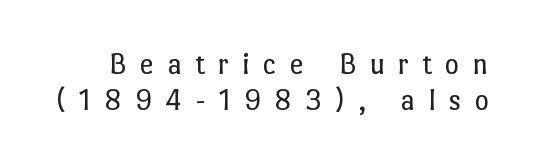
Q: Is the text bold? A: No.
Q: Is the text italic (slanted)? A: No, it is upright.
Q: Is the text underlined? A: No.
Q: Is the spacing between letters normal or unusually wide? A: Unusually wide.
Q: Width (condensed, normal, or wide)? A: Normal.
Q: Stroke contrast? A: Low.
Q: x-height? A: Medium.
Q: Monospaced? A: No.
